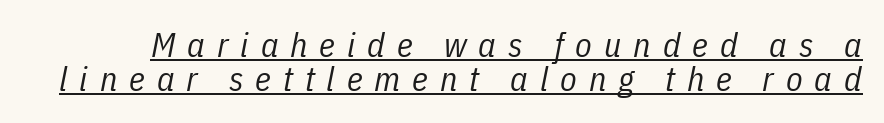
The image shows 34 px regular-weight, condensed type, italic (leaning right); set tight line spacing (0.99x), unusually wide letter spacing (+0.35 em), underlined; low stroke contrast and a medium x-height.
